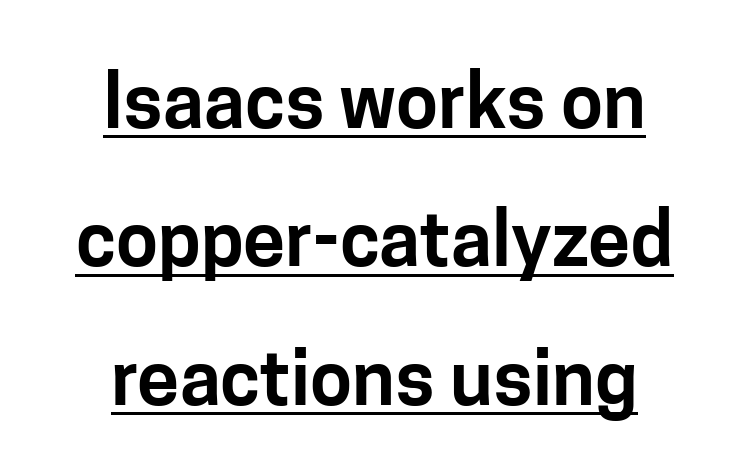
Q: Is the text italic (slanted)? A: No, it is upright.
Q: Is the typeface a serif or a sans-serif typeface? A: Sans-serif.
Q: Is the text underlined? A: Yes.
Q: How is the paragraph aligned? A: Centered.
Q: Is the spacing between letters normal or unusually wide? A: Normal.
Q: Width (condensed, normal, or wide)? A: Normal.
Q: Stroke contrast? A: Low.
Q: x-height? A: Medium.
Q: Monospaced? A: No.
